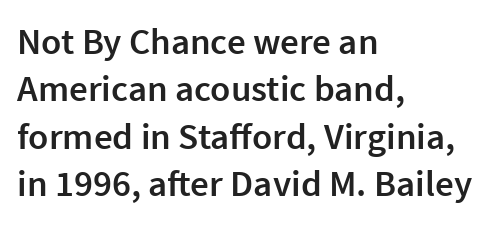
{"serif": "no", "italic": "no", "bold": "semi", "weight": "semibold", "width": "normal", "x_height": "medium", "monospaced": "no", "underline": "no", "align": "left", "line_spacing": "normal", "line_spacing_ratio": 1.28, "letter_spacing": "normal", "letter_spacing_em": 0.0, "glyph_px": 37}
